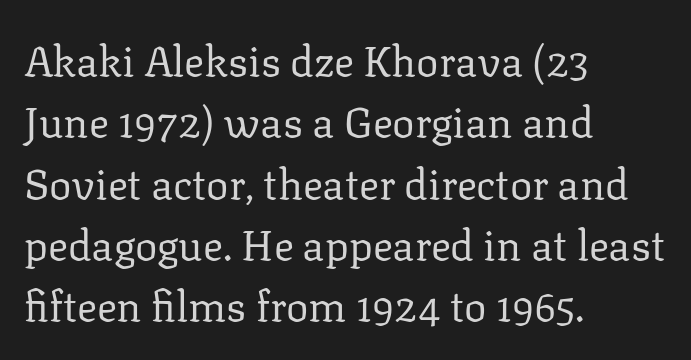
Q: Is the text bold? A: No.
Q: Is the text italic (slanted)? A: No, it is upright.
Q: Is the typeface a serif or a sans-serif typeface? A: Serif.
Q: Is the text underlined? A: No.
Q: How is the paragraph aligned? A: Left-aligned.
Q: Is the spacing between letters normal or unusually wide? A: Normal.
Q: Is the spacing between lines tight, normal or loose? A: Normal.
Q: Width (condensed, normal, or wide)? A: Normal.
Q: Stroke contrast? A: Low.
Q: x-height? A: Medium.
Q: Monospaced? A: No.
